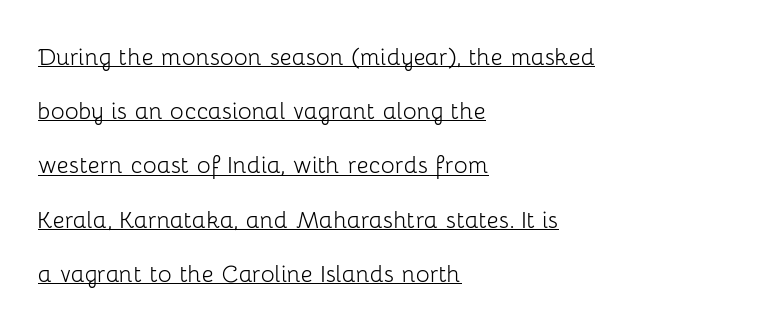
{"serif": "no", "italic": "no", "bold": "no", "weight": "light", "width": "normal", "stroke_contrast": "low", "x_height": "medium", "monospaced": "no", "underline": "yes", "align": "left", "line_spacing_ratio": 1.87, "letter_spacing": "normal", "letter_spacing_em": 0.0, "glyph_px": 29}
